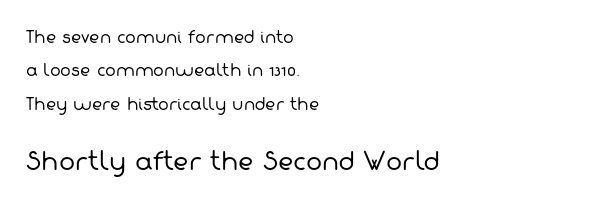
The image shows 24 px text type; set left-aligned, loose line spacing (2.08x), normal letter spacing, not underlined; the second (bottom) block is 1.5x larger.
